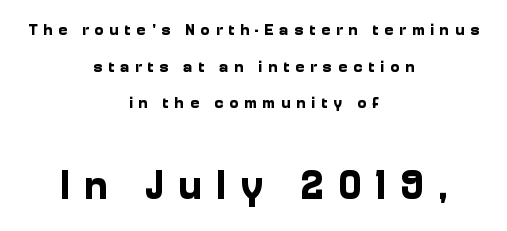
Q: Is the text bold? A: Yes.
Q: Is the text italic (slanted)? A: No, it is upright.
Q: Is the typeface a serif or a sans-serif typeface? A: Sans-serif.
Q: Is the text underlined? A: No.
Q: How is the paragraph aligned? A: Centered.
Q: Is the spacing between letters normal or unusually wide? A: Unusually wide.
Q: Is the spacing between lines tight, normal or loose? A: Loose.
Q: Which block of text is set in a larger size, the first (top) or the second (bottom)? A: The second (bottom) one.
Q: Width (condensed, normal, or wide)? A: Normal.
Q: Stroke contrast? A: Low.
Q: x-height? A: Medium.
Q: Monospaced? A: No.
